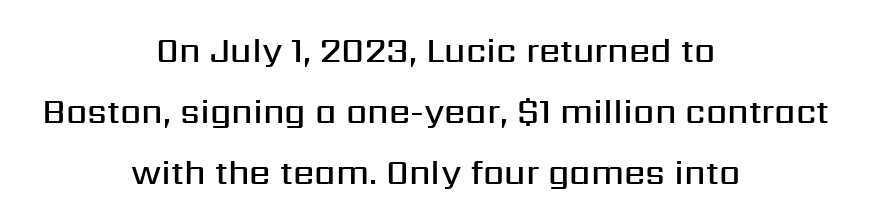
Q: Is the text bold? A: Semi-bold.
Q: Is the text italic (slanted)? A: No, it is upright.
Q: Is the typeface a serif or a sans-serif typeface? A: Sans-serif.
Q: Is the text underlined? A: No.
Q: How is the paragraph aligned? A: Centered.
Q: Is the spacing between letters normal or unusually wide? A: Normal.
Q: Width (condensed, normal, or wide)? A: Normal.
Q: Stroke contrast? A: Medium.
Q: x-height? A: Medium.
Q: Monospaced? A: No.
